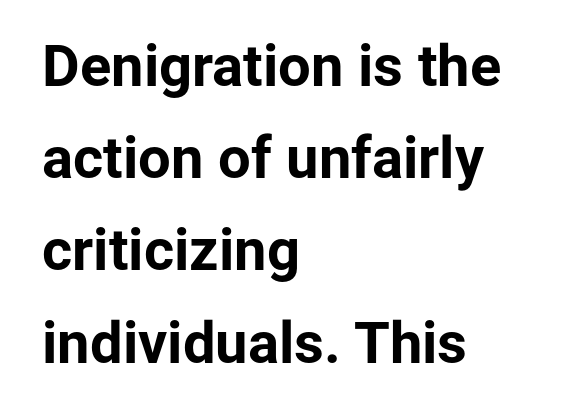
Is this a fixed-width face? No — the glyphs have proportional, varying widths. Short note: letters normally spaced. The passage shown is typeset with a sans-serif family. Designer's note — italics off, roman on. Reading down the block, your eye returns to a fixed left position each line. Type without underlining.
